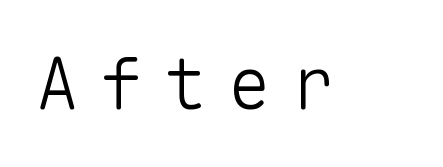
The image shows 71 px light sans-serif type, upright, monospaced; set unusually wide letter spacing (+0.3 em), not underlined; low stroke contrast and a medium x-height.
